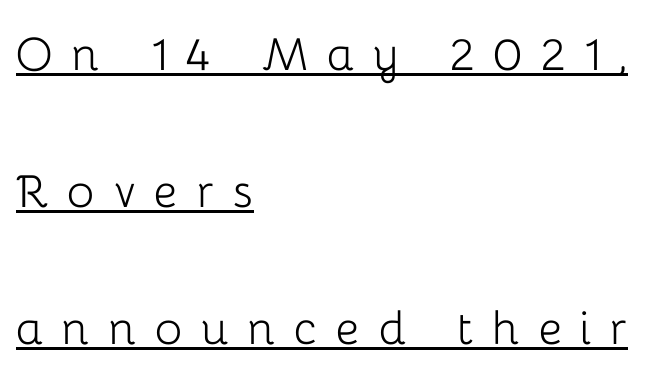
The image shows 58 px light sans-serif type, upright; set left-aligned, loose line spacing (2.36x), unusually wide letter spacing (+0.31 em), underlined; low stroke contrast and a medium x-height.
